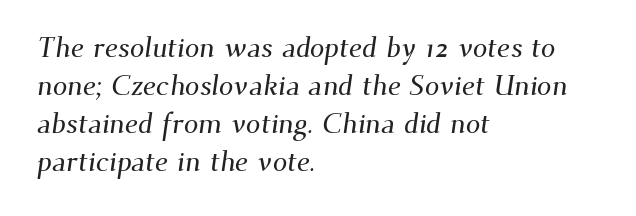
The image shows 29 px serif type; set left-aligned, normal line spacing (1.31x), normal letter spacing, not underlined; medium stroke contrast and a small x-height.
